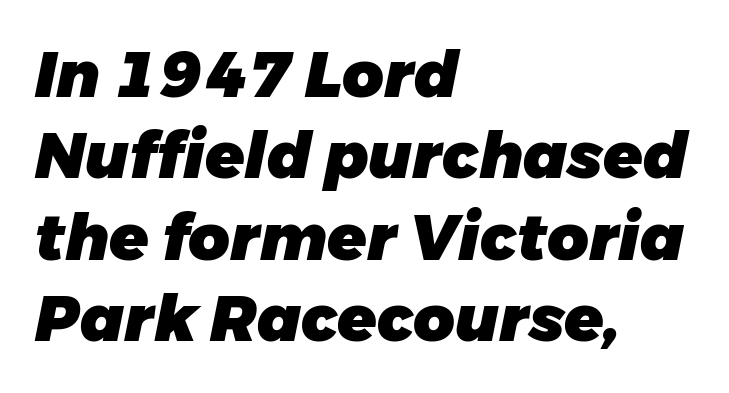
Is this a fixed-width face? No — the glyphs have proportional, varying widths. The rendering applies a slant to the glyphs. The passage shown stacks its lines at a standard gap. A full-strength bold gives these letters their thick strokes. Horizontally, the lines are justified to the leading edge only.
